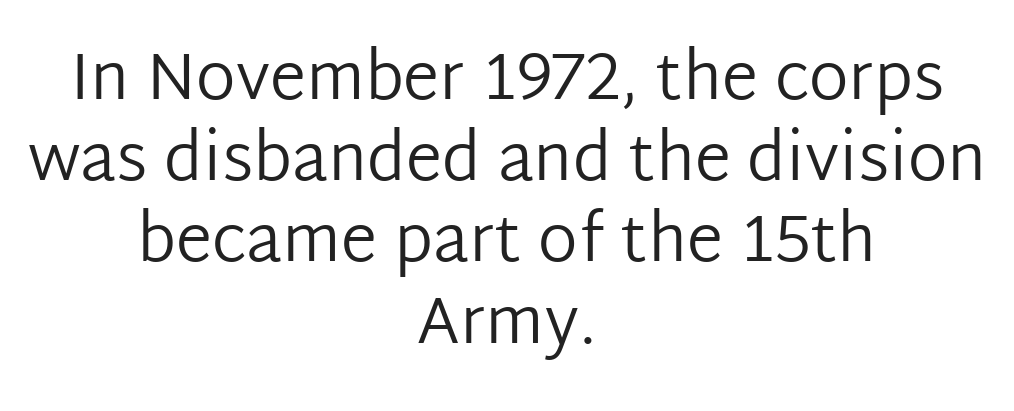
{"serif": "no", "italic": "no", "bold": "no", "weight": "regular", "width": "normal", "stroke_contrast": "low", "x_height": "medium", "monospaced": "no", "underline": "no", "align": "center", "line_spacing_ratio": 1.23, "letter_spacing": "normal", "letter_spacing_em": 0.0, "glyph_px": 66}
